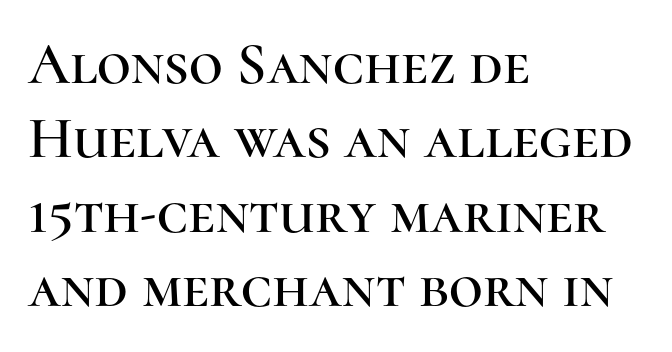
Q: Is the text italic (slanted)? A: No, it is upright.
Q: Is the typeface a serif or a sans-serif typeface? A: Serif.
Q: Is the text underlined? A: No.
Q: How is the paragraph aligned? A: Left-aligned.
Q: Is the spacing between letters normal or unusually wide? A: Normal.
Q: Is the spacing between lines tight, normal or loose? A: Normal.
Q: Width (condensed, normal, or wide)? A: Normal.
Q: Stroke contrast? A: High.
Q: x-height? A: Medium.
Q: Monospaced? A: No.
